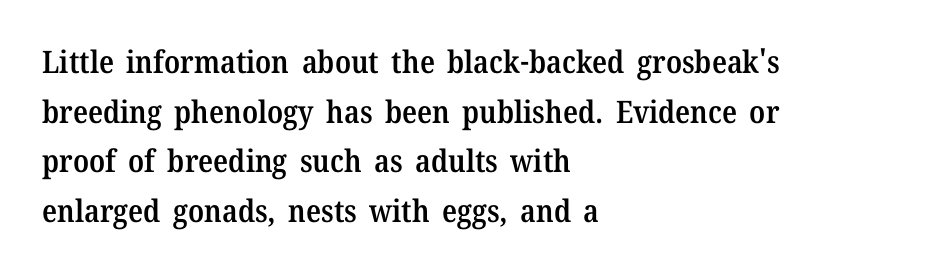
Q: Is the text bold? A: Semi-bold.
Q: Is the text italic (slanted)? A: No, it is upright.
Q: Is the typeface a serif or a sans-serif typeface? A: Serif.
Q: Is the text underlined? A: No.
Q: How is the paragraph aligned? A: Left-aligned.
Q: Is the spacing between letters normal or unusually wide? A: Normal.
Q: Is the spacing between lines tight, normal or loose? A: Normal.
Q: Width (condensed, normal, or wide)? A: Normal.
Q: Stroke contrast? A: Medium.
Q: x-height? A: Medium.
Q: Monospaced? A: No.
